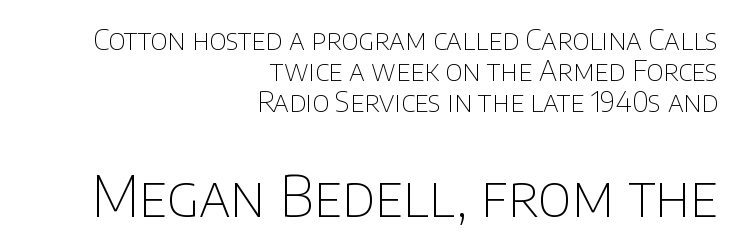
The image shows 56 px thin sans-serif type, upright; set right-aligned, tight line spacing (1.11x), normal letter spacing, not underlined; the second (bottom) block is 2.0x larger; low stroke contrast and a large x-height.
